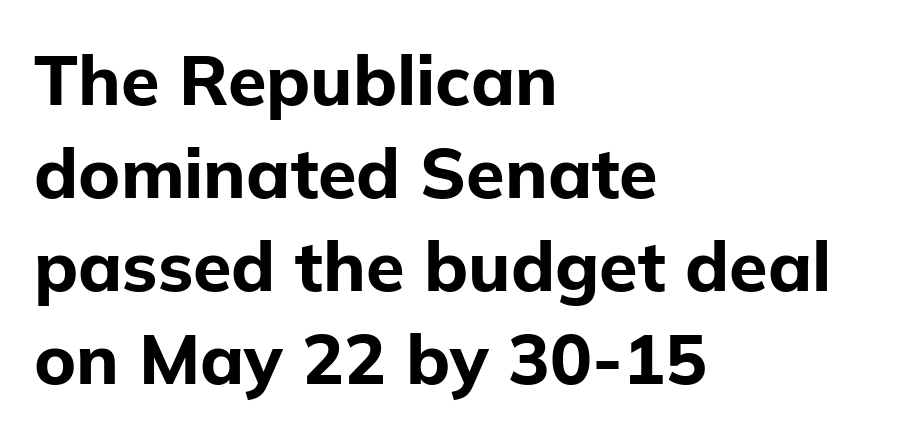
Q: Is the text bold? A: Yes.
Q: Is the text italic (slanted)? A: No, it is upright.
Q: Is the typeface a serif or a sans-serif typeface? A: Sans-serif.
Q: Is the text underlined? A: No.
Q: How is the paragraph aligned? A: Left-aligned.
Q: Is the spacing between letters normal or unusually wide? A: Normal.
Q: Is the spacing between lines tight, normal or loose? A: Normal.
Q: Width (condensed, normal, or wide)? A: Normal.
Q: Stroke contrast? A: Low.
Q: x-height? A: Medium.
Q: Monospaced? A: No.
